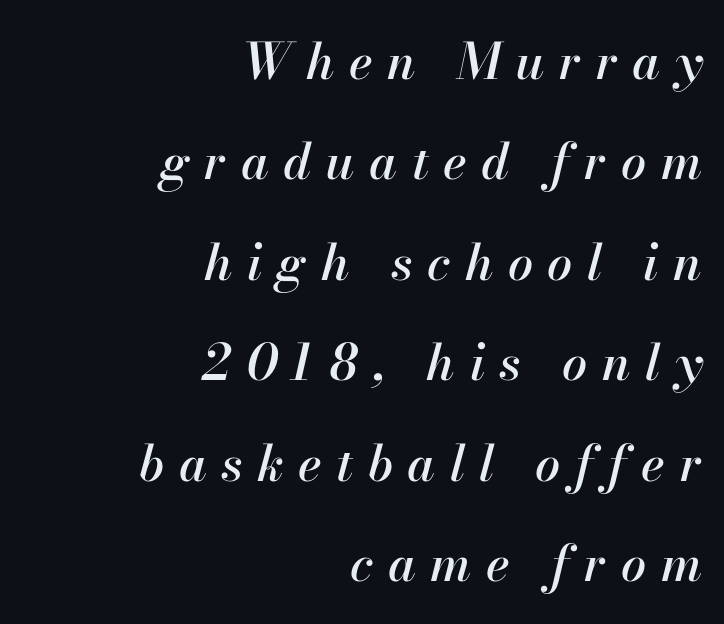
Q: Is the text italic (slanted)? A: Yes, it leans right by about 13 degrees.
Q: Is the text underlined? A: No.
Q: How is the paragraph aligned? A: Right-aligned.
Q: Is the spacing between letters normal or unusually wide? A: Unusually wide.
Q: Is the spacing between lines tight, normal or loose? A: Loose.
Q: Width (condensed, normal, or wide)? A: Normal.
Q: Stroke contrast? A: High.
Q: x-height? A: Small.
Q: Monospaced? A: No.
